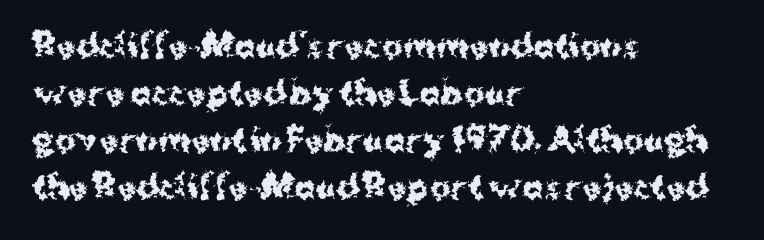
Q: Is the text bold? A: Yes.
Q: Is the text italic (slanted)? A: No, it is upright.
Q: Is the typeface a serif or a sans-serif typeface? A: Sans-serif.
Q: Is the text underlined? A: No.
Q: How is the paragraph aligned? A: Left-aligned.
Q: Is the spacing between letters normal or unusually wide? A: Normal.
Q: Is the spacing between lines tight, normal or loose? A: Normal.
Q: Width (condensed, normal, or wide)? A: Normal.
Q: Stroke contrast? A: Medium.
Q: x-height? A: Medium.
Q: Monospaced? A: No.
